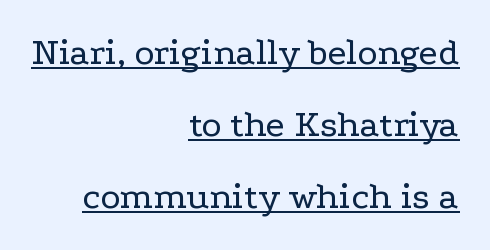
Does the copy run flush right? Yes — the right margin is perfectly even. Heaviness? Minimal to ordinary, like unemphasized prose. The words here are underlined. Notice the wide empty band between every row — that's loose leading. You can tell it's not italic because the verticals are truly vertical. Serif or sans? Serif — the stroke terminals have little feet.
